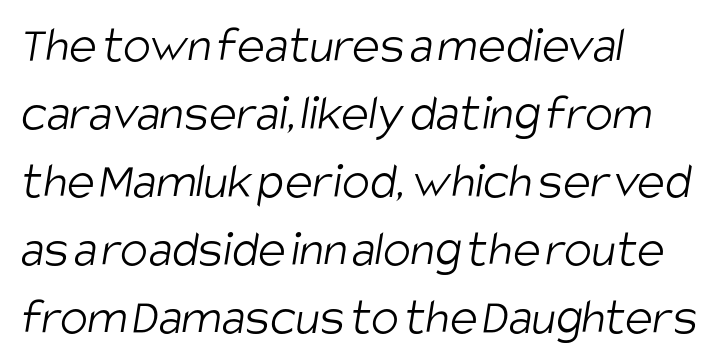
{"serif": "no", "bold": "no", "weight": "light", "width": "condensed", "stroke_contrast": "low", "x_height": "large", "monospaced": "no", "underline": "no", "align": "left", "line_spacing": "normal", "line_spacing_ratio": 1.31, "letter_spacing": "normal", "letter_spacing_em": 0.0, "glyph_px": 52}
